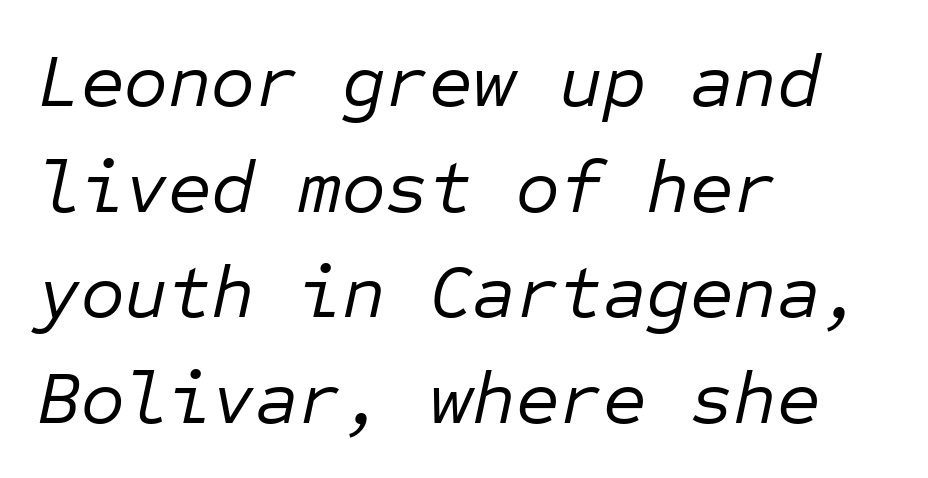
Q: Is the text bold? A: No.
Q: Is the text italic (slanted)? A: Yes, it leans right by about 12 degrees.
Q: Is the text underlined? A: No.
Q: How is the paragraph aligned? A: Left-aligned.
Q: Is the spacing between letters normal or unusually wide? A: Normal.
Q: Is the spacing between lines tight, normal or loose? A: Normal.
Q: Width (condensed, normal, or wide)? A: Normal.
Q: Stroke contrast? A: Low.
Q: x-height? A: Medium.
Q: Monospaced? A: Yes.
